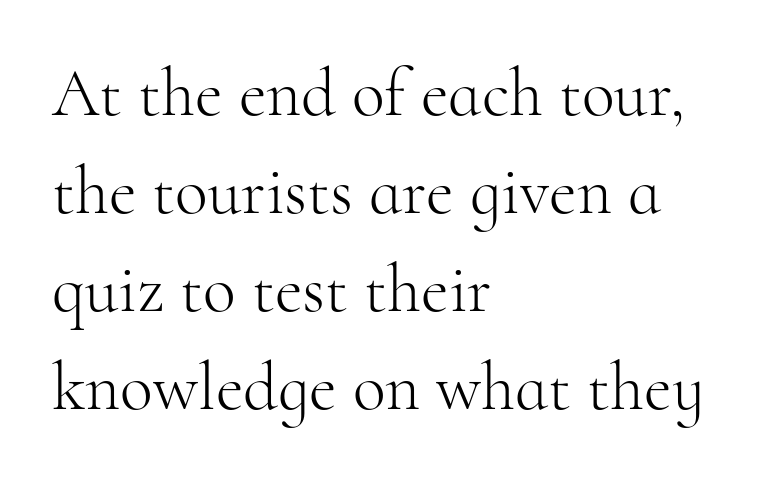
Q: Is the text bold? A: No.
Q: Is the text italic (slanted)? A: No, it is upright.
Q: Is the typeface a serif or a sans-serif typeface? A: Serif.
Q: Is the text underlined? A: No.
Q: How is the paragraph aligned? A: Left-aligned.
Q: Is the spacing between letters normal or unusually wide? A: Normal.
Q: Is the spacing between lines tight, normal or loose? A: Normal.
Q: Width (condensed, normal, or wide)? A: Normal.
Q: Stroke contrast? A: High.
Q: x-height? A: Small.
Q: Monospaced? A: No.
